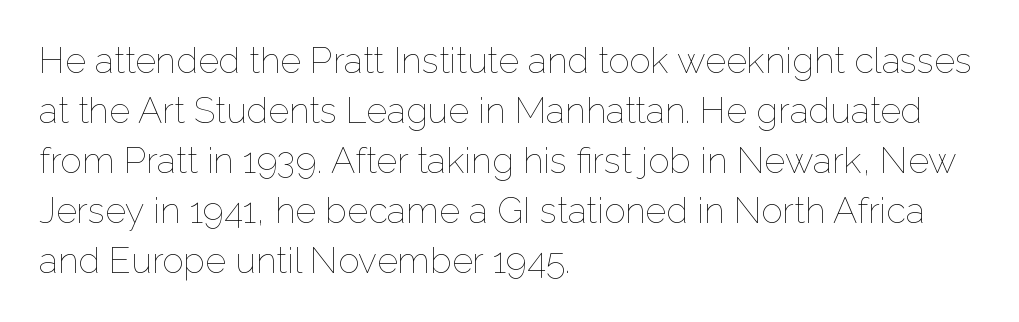
The image shows 36 px thin type, upright; set left-aligned, normal line spacing (1.39x), normal letter spacing, not underlined; low stroke contrast and a medium x-height.
